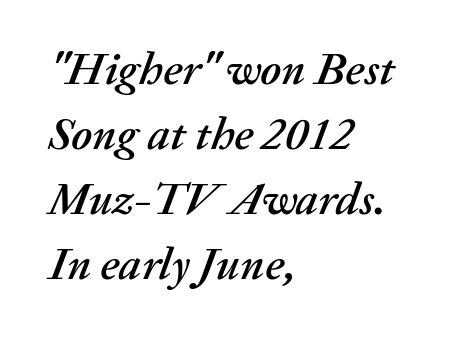
{"italic": "yes", "lean": "right", "slant_degrees": 20, "width": "normal", "stroke_contrast": "medium", "x_height": "medium", "monospaced": "no", "underline": "no", "align": "left", "line_spacing": "normal", "line_spacing_ratio": 1.41, "letter_spacing": "normal", "letter_spacing_em": 0.0, "glyph_px": 46}
